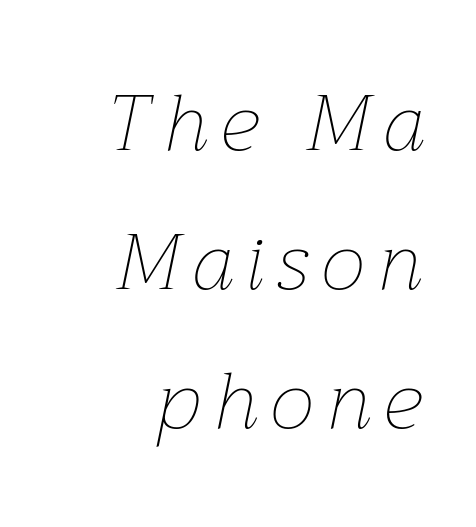
You could not count columns in this text — the font is proportionally spaced. The space directly below the letters is spotless. Typeset ragged left — the right edge is the straight one. If you drew a line through each stem, it would be angled. A quiet, ordinary-to-light weight characterises the typeface.
